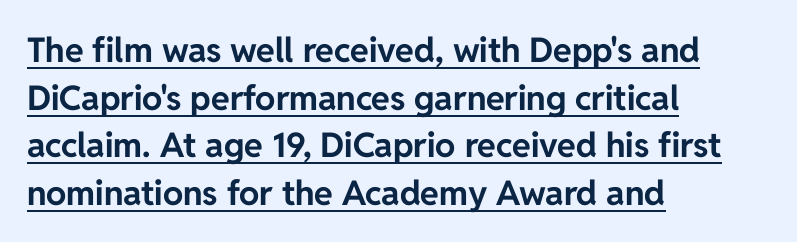
Every word sits above its own underline. Regarding leading, the lines here are spaced in the standard way. Here the designer chose a conventional face with non-uniform glyph widths. Strokes here are thick enough to call this a true bold. How are the letters spaced? Ordinarily, with no added tracking. The letters stand straight up with perfectly vertical stems.
